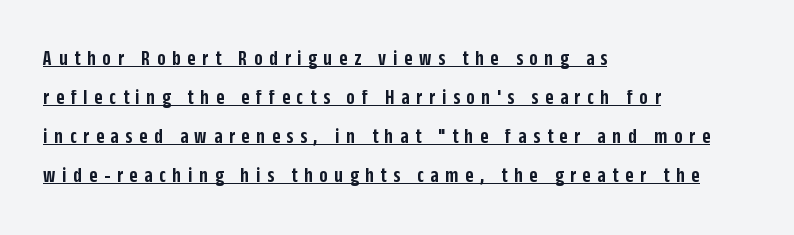
Q: Is the text bold? A: Semi-bold.
Q: Is the text italic (slanted)? A: No, it is upright.
Q: Is the text underlined? A: Yes.
Q: How is the paragraph aligned? A: Left-aligned.
Q: Is the spacing between letters normal or unusually wide? A: Unusually wide.
